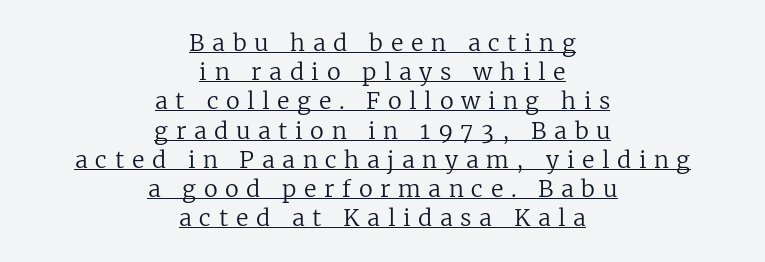
The image shows 23 px text type, upright; set centered, normal line spacing (1.27x), unusually wide letter spacing (+0.33 em), underlined.
